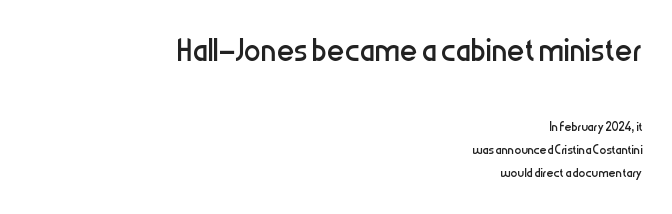
A flush-right, rag-left setting is used for this passage. The lines sit at an ordinary, default distance from one another. Are there feet on the stems? There aren't — it's a sans. The gap between lines stays unmarked. This rendering leaves character spacing at its baseline value.
